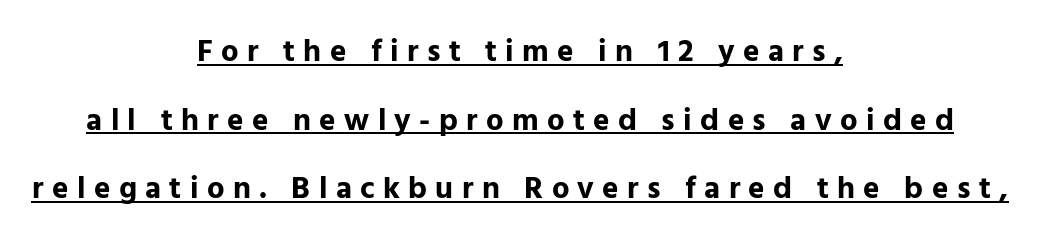
Each line of the rendering has a horizontal stroke beneath the glyphs. This is heavy type, rendered in bold. Typographically, this falls in the sans-serif category. This sample uses expanded letter spacing, leaving extra air between glyphs. Is this a fixed-width face? No — the glyphs have proportional, varying widths. The block of text is sparse from top to bottom, with ample space between rows.
